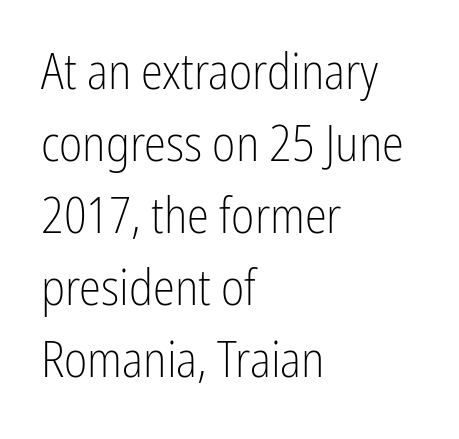
{"serif": "no", "italic": "no", "bold": "no", "weight": "light", "width": "condensed", "stroke_contrast": "low", "x_height": "medium", "monospaced": "no", "underline": "no", "align": "left", "line_spacing": "normal", "line_spacing_ratio": 1.44, "letter_spacing": "normal", "letter_spacing_em": 0.0, "glyph_px": 50}
